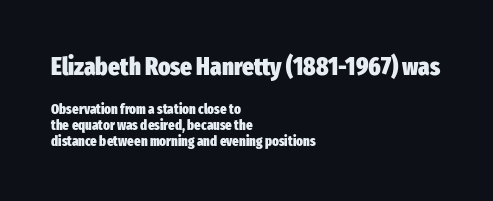
The image shows 25 px bold type, upright; set left-aligned, tight line spacing (1.15x), normal letter spacing, not underlined; the first (top) block is 1.79x larger.
